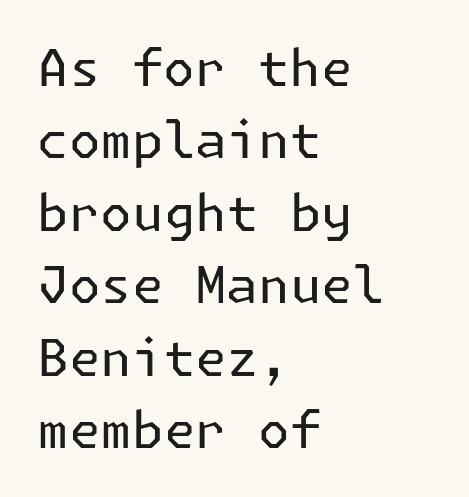
Q: Is the text bold? A: No.
Q: Is the text italic (slanted)? A: No, it is upright.
Q: Is the typeface a serif or a sans-serif typeface? A: Sans-serif.
Q: Is the text underlined? A: No.
Q: How is the paragraph aligned? A: Left-aligned.
Q: Is the spacing between letters normal or unusually wide? A: Normal.
Q: Is the spacing between lines tight, normal or loose? A: Normal.
Q: Width (condensed, normal, or wide)? A: Normal.
Q: Stroke contrast? A: Low.
Q: x-height? A: Medium.
